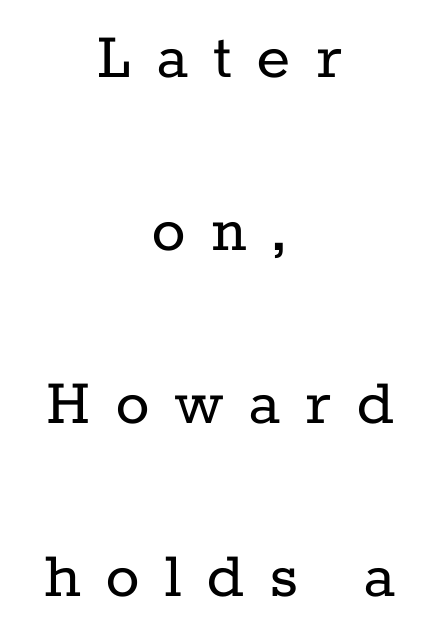
{"serif": "yes", "italic": "no", "bold": "no", "weight": "regular", "width": "normal", "stroke_contrast": "low", "x_height": "medium", "monospaced": "no", "underline": "no", "align": "center", "line_spacing": "loose", "line_spacing_ratio": 2.47, "letter_spacing": "wide", "letter_spacing_em": 0.37, "glyph_px": 70}
